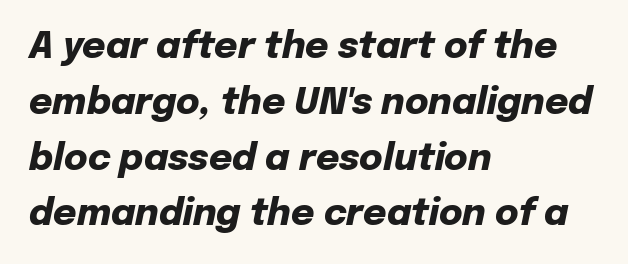
Do the characters align in a grid? No, the font is proportional. A clean baseline with only descenders dipping below it. A classic flush-left, rag-right setting is used for this passage. The font's italic variant was chosen for this text.
